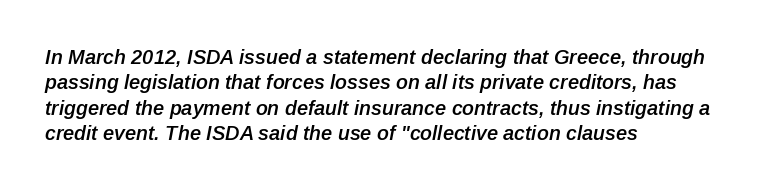
{"italic": "yes", "lean": "right", "slant_degrees": 12, "bold": "semi", "underline": "no", "align": "left", "line_spacing": "normal", "line_spacing_ratio": 1.27, "letter_spacing": "normal", "letter_spacing_em": 0.0, "glyph_px": 20}
